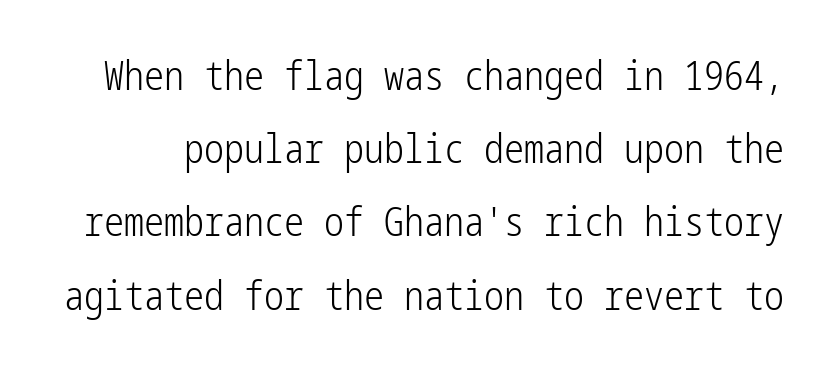
Q: Is the text bold? A: No.
Q: Is the text italic (slanted)? A: No, it is upright.
Q: Is the typeface a serif or a sans-serif typeface? A: Sans-serif.
Q: Is the text underlined? A: No.
Q: Is the spacing between letters normal or unusually wide? A: Normal.
Q: Width (condensed, normal, or wide)? A: Condensed.
Q: Stroke contrast? A: Low.
Q: x-height? A: Medium.
